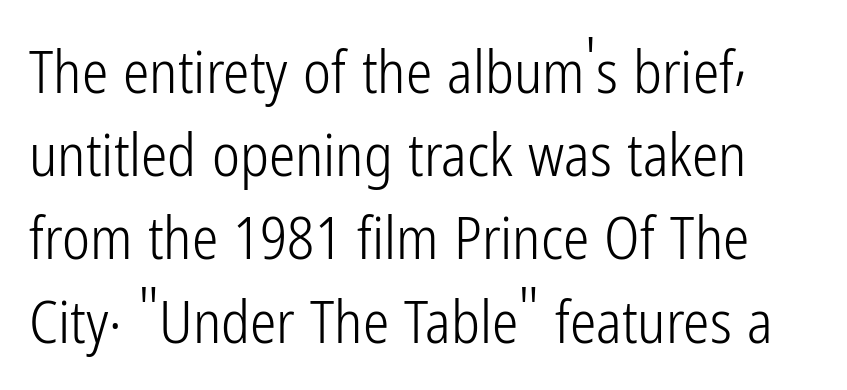
The image shows 59 px light, condensed sans-serif type, upright; set normal line spacing (1.41x), normal letter spacing, not underlined; low stroke contrast and a medium x-height.
